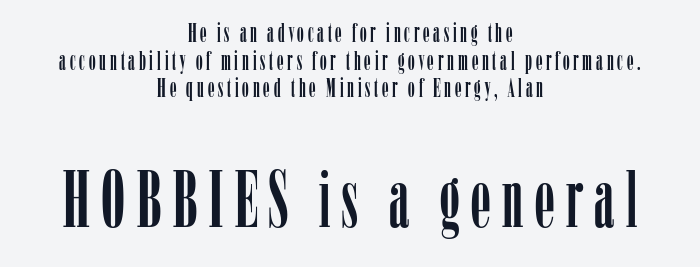
{"serif": "yes", "italic": "no", "width": "condensed", "stroke_contrast": "low", "x_height": "medium", "monospaced": "no", "underline": "no", "align": "center", "line_spacing": "tight", "line_spacing_ratio": 1.06, "larger_block": "second", "size_ratio": 3.04, "glyph_px": 79}
